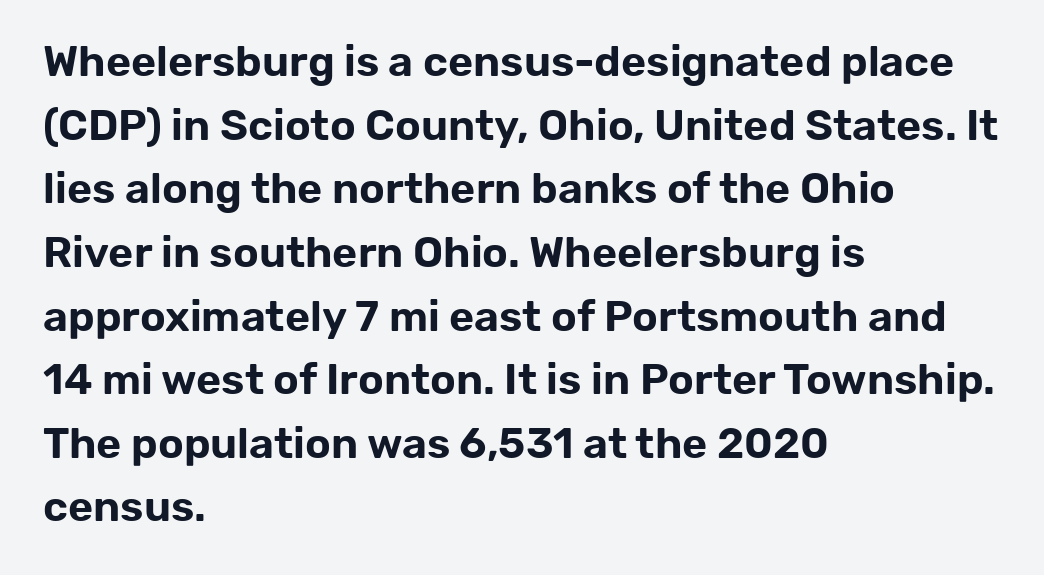
{"serif": "no", "italic": "no", "width": "normal", "stroke_contrast": "low", "x_height": "medium", "monospaced": "no", "underline": "no", "align": "left", "line_spacing": "normal", "line_spacing_ratio": 1.48, "letter_spacing": "normal", "letter_spacing_em": 0.0, "glyph_px": 43}
